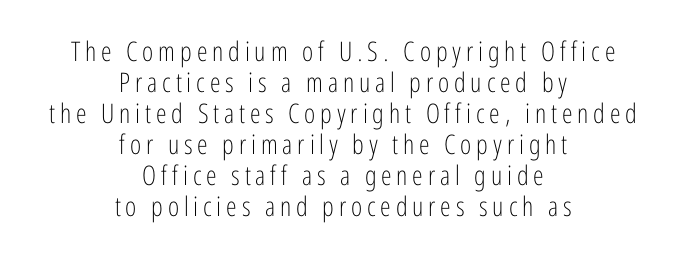
{"italic": "no", "bold": "no", "underline": "no", "align": "center", "line_spacing": "tight", "line_spacing_ratio": 1.15, "glyph_px": 27}
